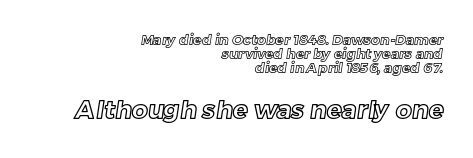
{"underline": "no", "align": "right", "line_spacing": "tight", "line_spacing_ratio": 0.99, "letter_spacing": "normal", "letter_spacing_em": 0.0, "larger_block": "second", "size_ratio": 1.79, "glyph_px": 25}
